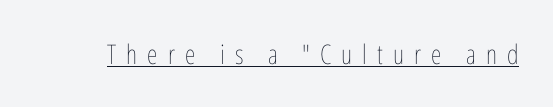
The image shows 27 px text type, upright; set unusually wide letter spacing (+0.37 em), underlined.
